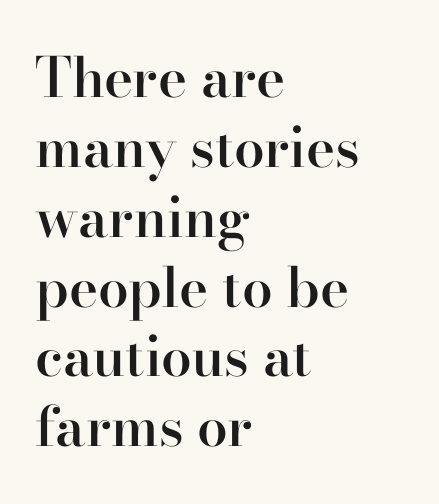
{"serif": "yes", "italic": "no", "bold": "semi", "weight": "semibold", "width": "normal", "stroke_contrast": "high", "x_height": "small", "monospaced": "no", "underline": "no", "align": "left", "line_spacing": "normal", "line_spacing_ratio": 1.27, "letter_spacing": "normal", "letter_spacing_em": 0.0, "glyph_px": 55}
